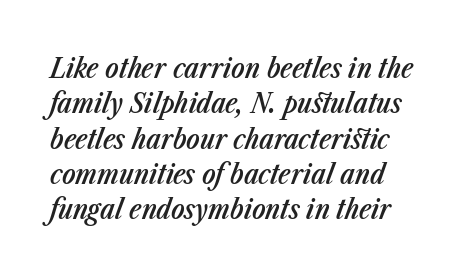
The zone under the glyphs is completely vacant. Alignment: flush left. Each letter keeps its own natural width here, so spacing adapts to shape. The letterforms sit shoulder to shoulder at normal distance. There's an unmistakable incline to the writing here. Whoever set this chose a conventional vertical rhythm.
